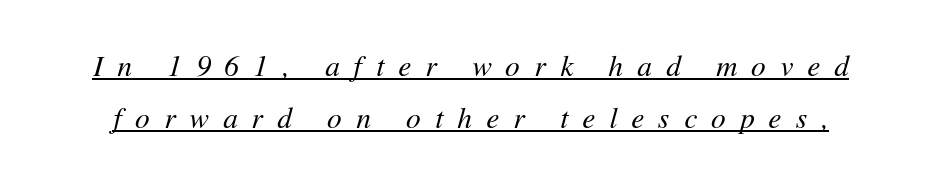
You could only call the tracking loose — the letters float apart. An italicized treatment has been applied to the whole sample. The strokes carry an ordinary text weight at most. The passage shown is typed in a proportional face where columns would drift.
